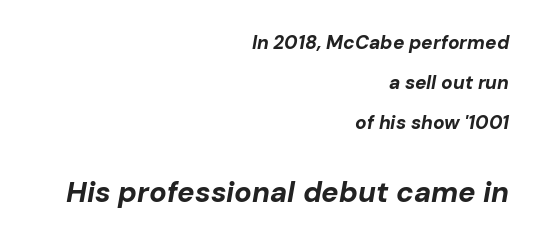
The image shows 29 px bold type, italic (leaning right); set right-aligned, loose line spacing (2.1x), normal letter spacing, not underlined; the second (bottom) block is 1.53x larger; low stroke contrast and a medium x-height.
